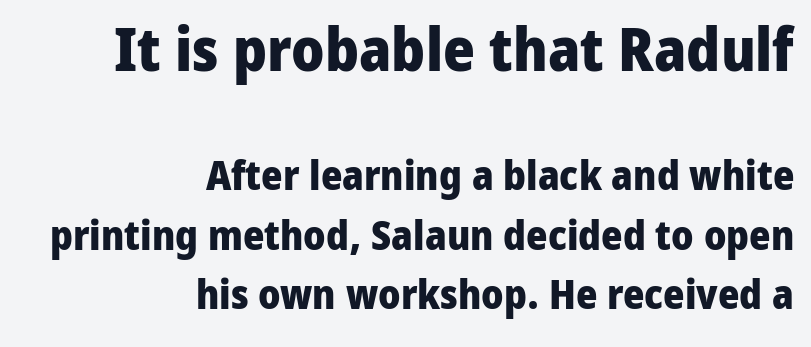
The image shows 61 px heavy sans-serif type, upright; set right-aligned, normal line spacing (1.45x), normal letter spacing, not underlined; the first (top) block is 1.49x larger; low stroke contrast and a medium x-height.
